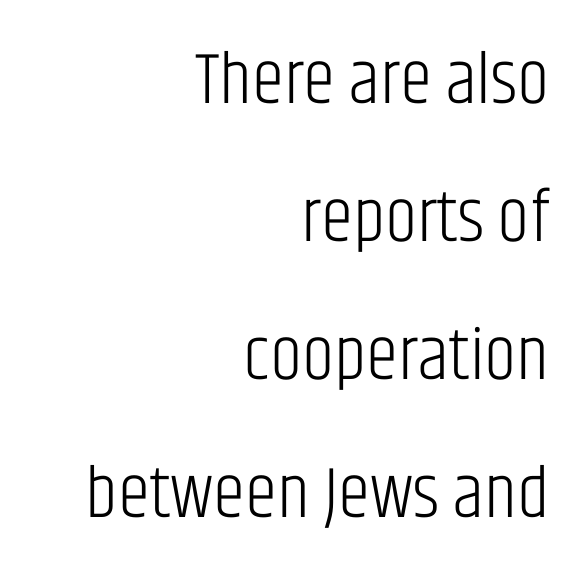
Q: Is the text bold? A: No.
Q: Is the text italic (slanted)? A: No, it is upright.
Q: Is the typeface a serif or a sans-serif typeface? A: Sans-serif.
Q: Is the text underlined? A: No.
Q: How is the paragraph aligned? A: Right-aligned.
Q: Is the spacing between letters normal or unusually wide? A: Normal.
Q: Width (condensed, normal, or wide)? A: Condensed.
Q: Stroke contrast? A: Low.
Q: x-height? A: Large.
Q: Monospaced? A: No.
